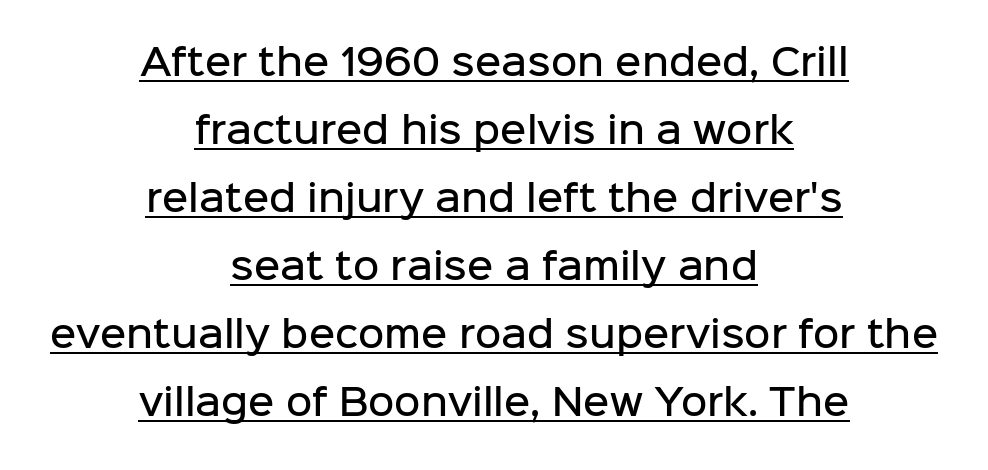
When letters stand straight like this, we call the style roman or upright. The line texture is even and compact thanks to regular tracking. The text block is weighted toward neither margin, spreading evenly from the middle. This sample uses a sans-serif face.
